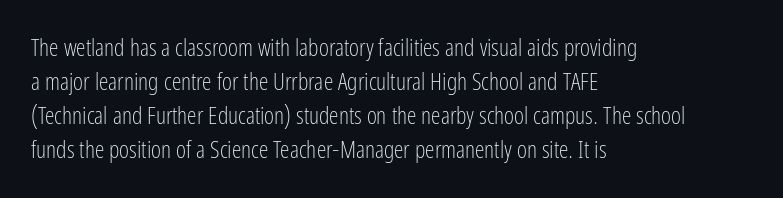
The image shows 24 px text type, upright; set left-aligned, normal line spacing (1.41x), normal letter spacing, not underlined.
